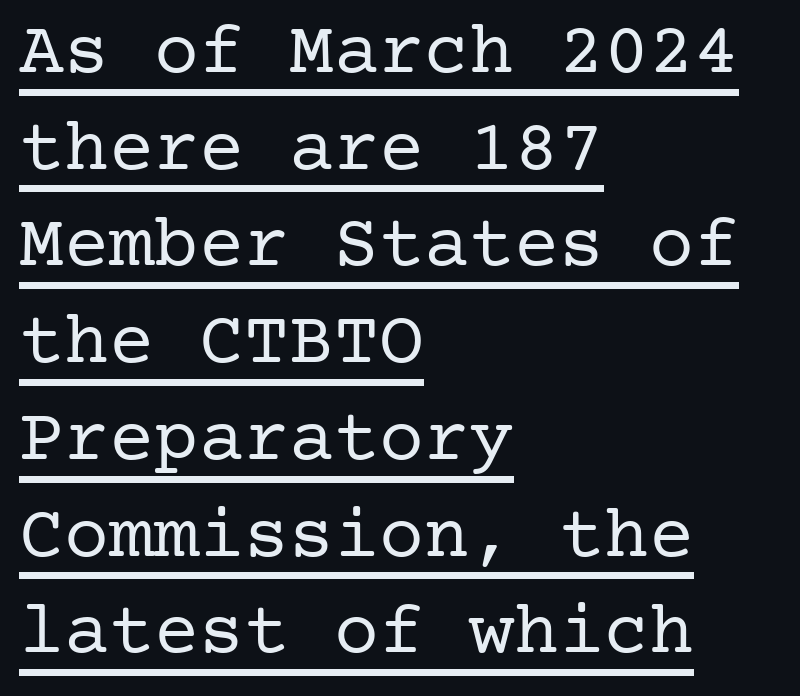
Little horizontal feet cap the strokes, marking this as serif type. Line beginnings align vertically; line endings do not. Summary of vertical rhythm: regular, with standard interline spacing. No heavy texture on the line: the type isn't bold. Compared with typical body copy, the letter spacing here is the same. The type sits square on the baseline with zero lean.
